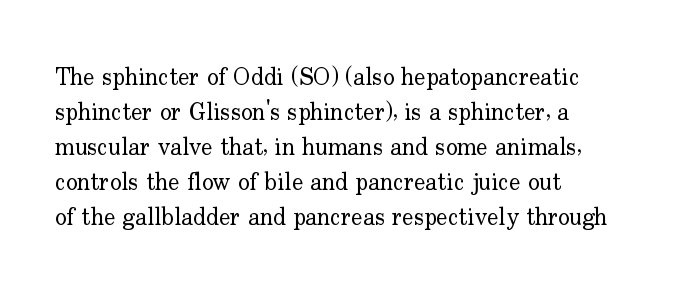
No word sits above an underline. This is the regular roman posture of the typeface. The lines in this sample share a left origin and differ only in where they stop. Successive baselines arrive at the customary interval.
